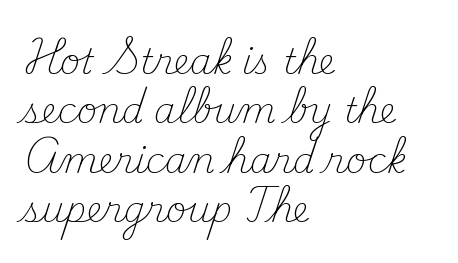
Compared with a typical body face, this is equally light or lighter still. A typesetter would call this proportional, since set widths differ per character. Decoration check: the copy has no underline. Normally led — the rows are evenly, conventionally spaced. The font family rendered here belongs to the serif group.
